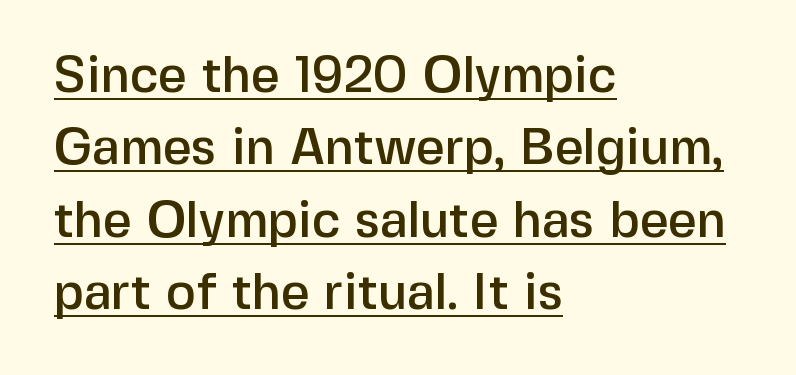
Q: Is the text italic (slanted)? A: No, it is upright.
Q: Is the typeface a serif or a sans-serif typeface? A: Sans-serif.
Q: Is the text underlined? A: Yes.
Q: How is the paragraph aligned? A: Left-aligned.
Q: Is the spacing between letters normal or unusually wide? A: Normal.
Q: Is the spacing between lines tight, normal or loose? A: Normal.
Q: Width (condensed, normal, or wide)? A: Normal.
Q: Stroke contrast? A: Low.
Q: x-height? A: Medium.
Q: Monospaced? A: No.
